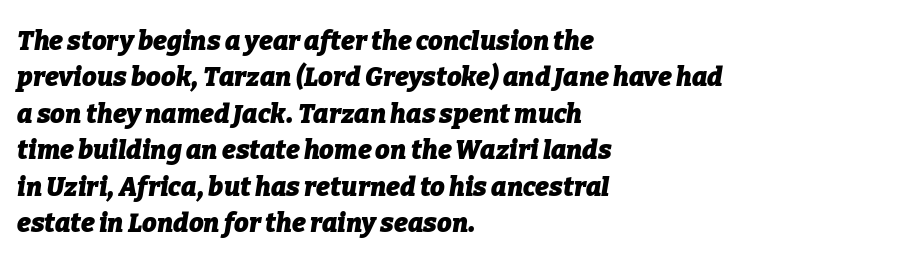
{"italic": "yes", "lean": "right", "slant_degrees": 9, "bold": "yes", "underline": "no", "align": "left", "line_spacing": "normal", "line_spacing_ratio": 1.4, "letter_spacing": "normal", "letter_spacing_em": 0.0, "glyph_px": 26}
